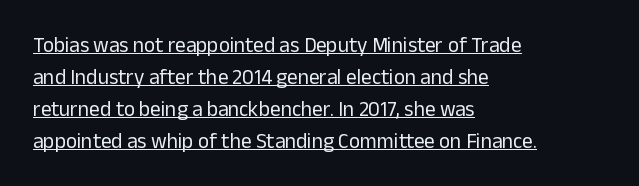
The image shows 21 px text type, upright; set left-aligned, normal line spacing (1.52x), normal letter spacing, underlined.
